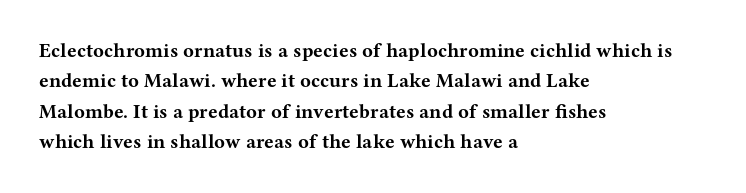
The image shows 20 px bold type, upright; set left-aligned, normal line spacing (1.52x), normal letter spacing, not underlined.
